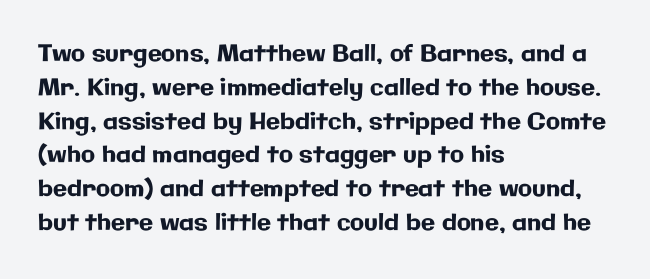
Q: Is the text italic (slanted)? A: No, it is upright.
Q: Is the text underlined? A: No.
Q: How is the paragraph aligned? A: Left-aligned.
Q: Is the spacing between letters normal or unusually wide? A: Normal.
Q: Is the spacing between lines tight, normal or loose? A: Normal.
